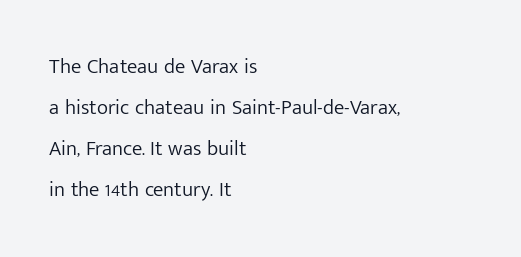
Left-aligned paragraph, ragged on the right. The line texture is even and compact thanks to regular tracking. These glyphs show unthickened strokes, regular width or finer. Nobody drew a line under any word here.
